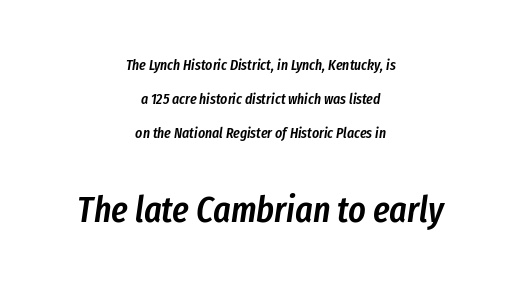
Does the leading feel generous? Absolutely, it's lavish. Does the lettering tilt? It does — this is italic. Note: smaller setting up top, larger setting below. Underlining? Definitely not there. Standard letterfit; no display-style spreading of the glyphs.
